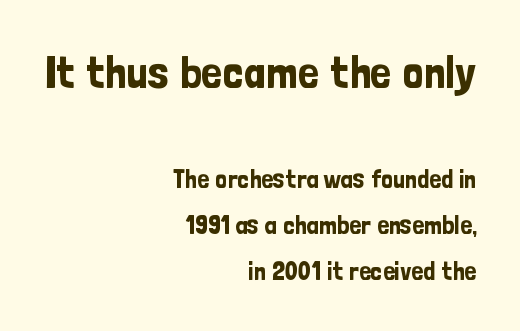
The image shows 46 px condensed sans-serif type, upright; set right-aligned, line spacing 1.78x, normal letter spacing, not underlined; the first (top) block is 1.77x larger; low stroke contrast and a medium x-height.
